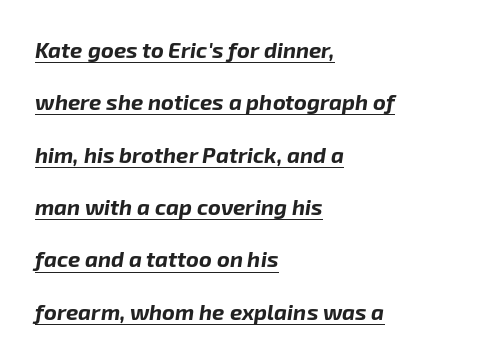
Q: Is the text bold? A: Yes.
Q: Is the text italic (slanted)? A: Yes, it leans right by about 8 degrees.
Q: Is the text underlined? A: Yes.
Q: How is the paragraph aligned? A: Left-aligned.
Q: Is the spacing between letters normal or unusually wide? A: Normal.
Q: Is the spacing between lines tight, normal or loose? A: Loose.
